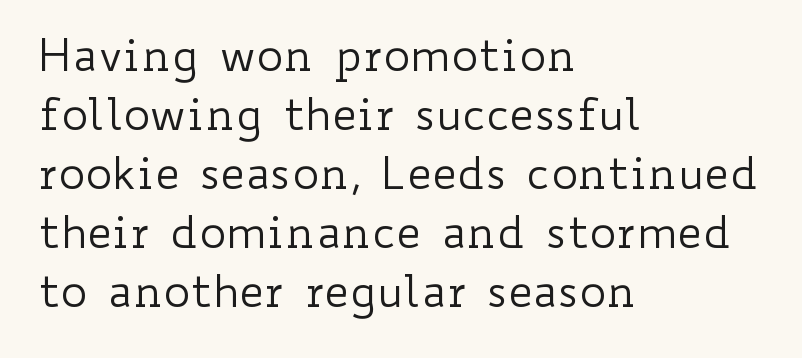
A light-to-regular cut is what we see here. Horizontally, the lines are justified to the leading edge only. Nothing unusual about the tracking: characters are spaced as the font intends. Do the characters align in a grid? No, the font is proportional. Interline gaps are of average width in this sample.
